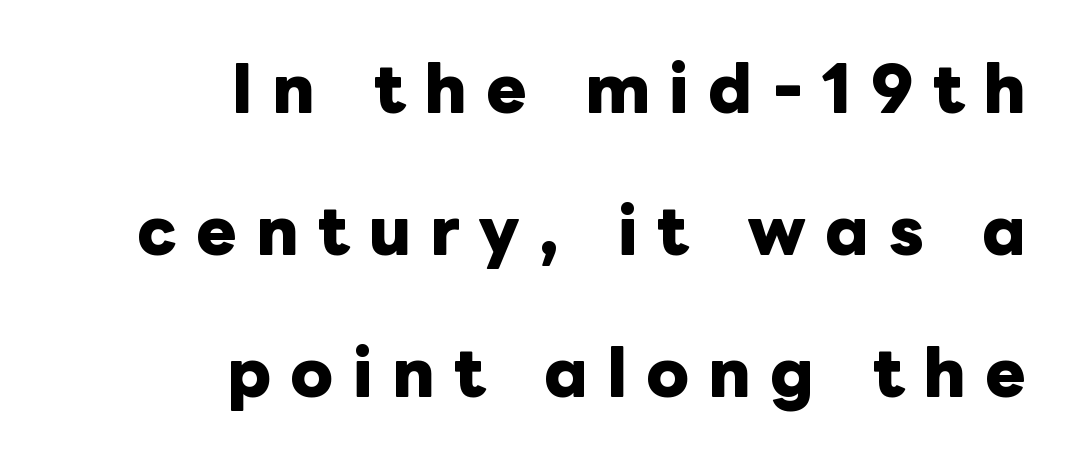
{"italic": "no", "bold": "yes", "weight": "heavy", "width": "normal", "stroke_contrast": "low", "x_height": "medium", "monospaced": "no", "underline": "no", "align": "right", "line_spacing": "loose", "line_spacing_ratio": 2.33, "letter_spacing": "wide", "letter_spacing_em": 0.31, "glyph_px": 61}
